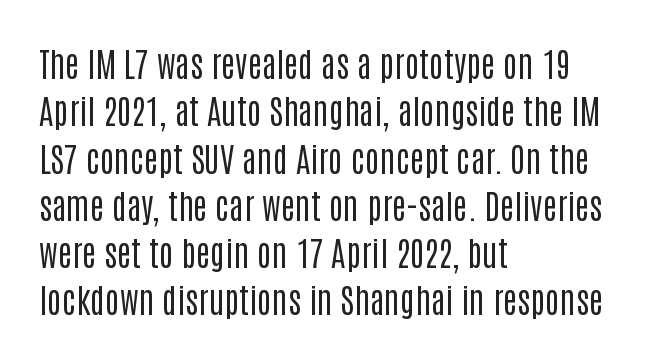
The image shows 34 px regular-weight, condensed sans-serif type, upright; set left-aligned, normal line spacing (1.39x), normal letter spacing, not underlined; low stroke contrast and a large x-height.
